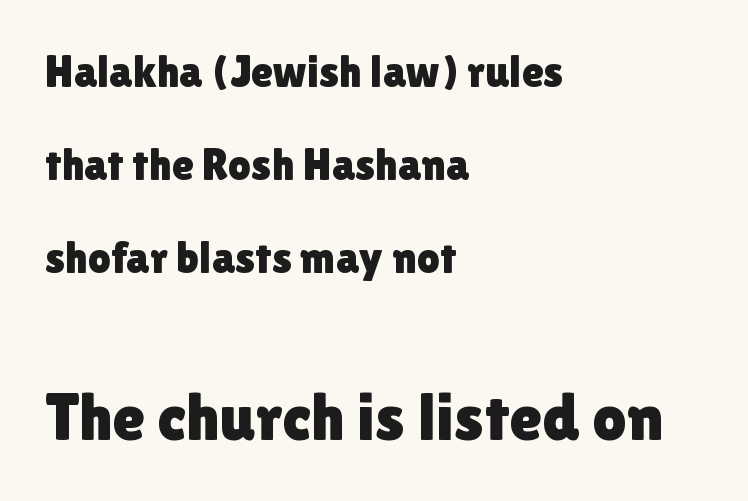
{"serif": "no", "italic": "no", "width": "normal", "x_height": "medium", "monospaced": "no", "underline": "no", "align": "left", "line_spacing": "loose", "line_spacing_ratio": 2.07, "letter_spacing": "normal", "letter_spacing_em": 0.0, "larger_block": "second", "size_ratio": 1.49, "glyph_px": 67}
